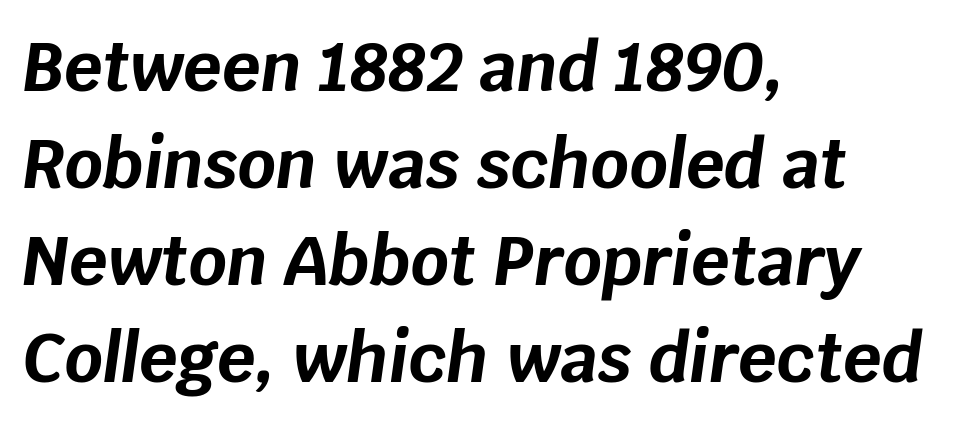
Line beginnings align vertically; line endings do not. The lettering tilts uniformly, giving the passage an italic look. Quick note: underline off. Stroke thickness is high; the sample reads as a true bold. You could not count columns in this text — the font is proportionally spaced. Glyph-to-glyph distance matches everyday printed text.
